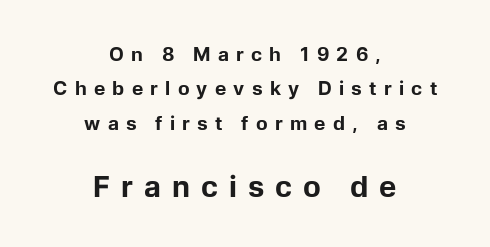
The image shows 29 px bold sans-serif type, upright; set centered, line spacing 1.81x, unusually wide letter spacing (+0.38 em), not underlined; the second (bottom) block is 1.53x larger; low stroke contrast and a medium x-height.
